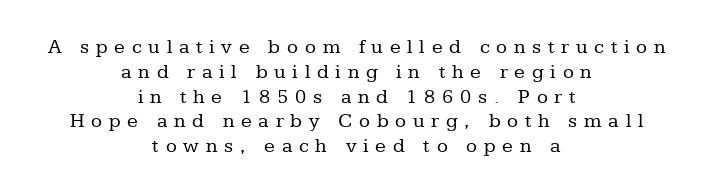
{"italic": "no", "bold": "no", "underline": "no", "align": "center", "line_spacing_ratio": 1.24, "letter_spacing": "wide", "letter_spacing_em": 0.34, "glyph_px": 20}
